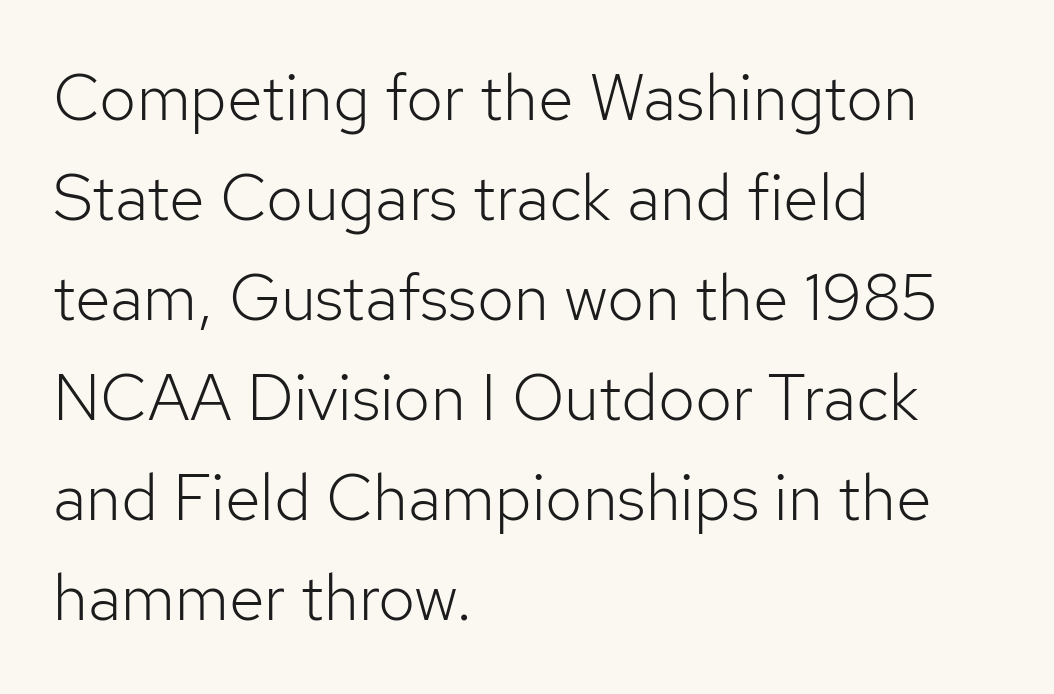
Only glyphs here, with clear space below each row. Compared with typical body copy, the letter spacing here is the same. When letters stand straight like this, we call the style roman or upright. One glance says typical: line gaps are just what's usual.
